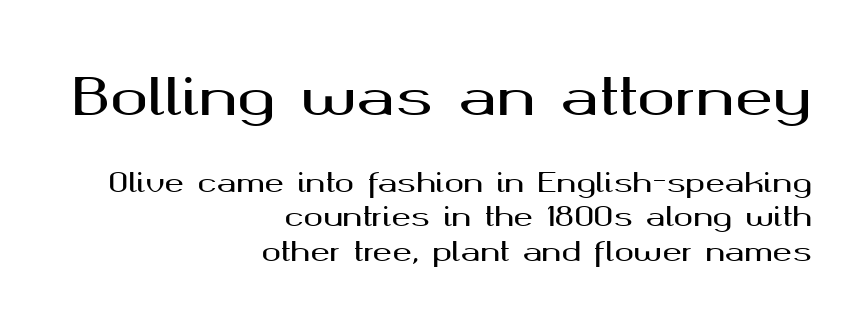
Classification — sans serif. Italic? Not at all — the glyphs are vertical. The letterforms sit shoulder to shoulder at normal distance. Of the two passages, the one on top uses the larger point size. A flush-right, rag-left setting is used for this passage. Only glyphs here, with clear space below each row.
